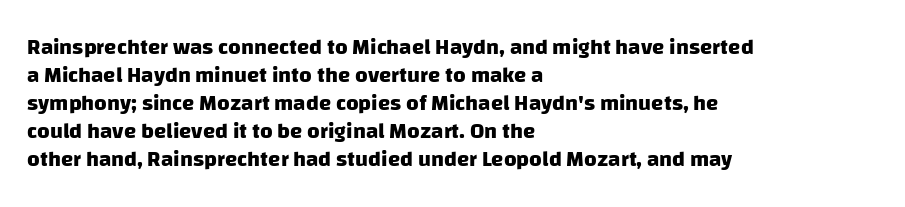
Q: Is the text bold? A: Yes.
Q: Is the text underlined? A: No.
Q: How is the paragraph aligned? A: Left-aligned.
Q: Is the spacing between letters normal or unusually wide? A: Normal.
Q: Is the spacing between lines tight, normal or loose? A: Normal.
